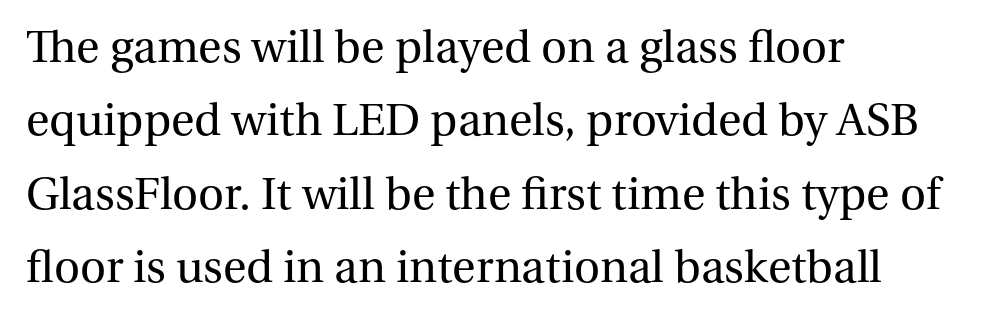
A serif font was chosen for this passage. The font sits on the lighter half of the weight spectrum, regular included. The letterforms sit shoulder to shoulder at normal distance. Is the block centered? No — it sits flush against the left margin.
